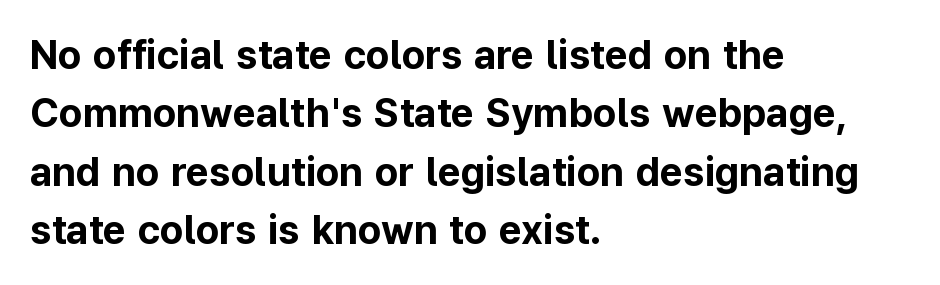
{"serif": "no", "italic": "no", "bold": "yes", "weight": "bold", "width": "normal", "stroke_contrast": "low", "x_height": "medium", "monospaced": "no", "underline": "no", "align": "left", "line_spacing": "normal", "line_spacing_ratio": 1.46, "letter_spacing": "normal", "letter_spacing_em": 0.0, "glyph_px": 40}
